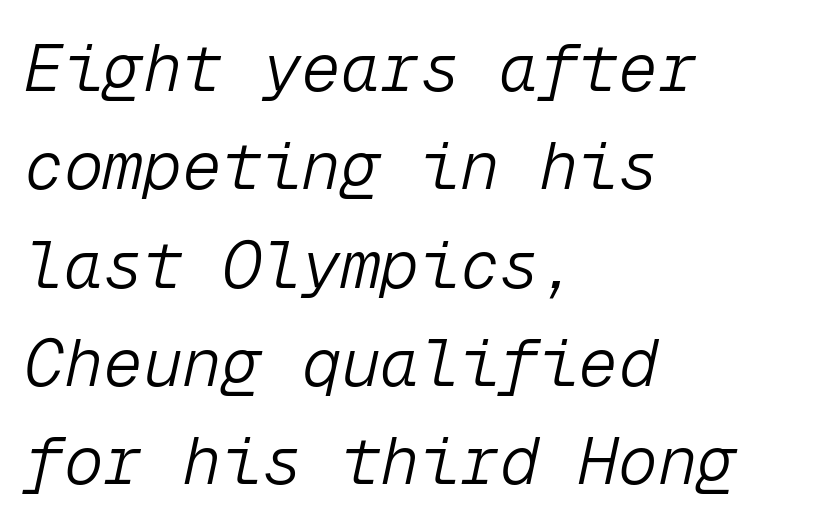
{"italic": "yes", "lean": "right", "slant_degrees": 12, "bold": "no", "weight": "light", "width": "normal", "stroke_contrast": "low", "x_height": "medium", "monospaced": "yes", "underline": "no", "align": "left", "line_spacing": "normal", "line_spacing_ratio": 1.49, "letter_spacing": "normal", "letter_spacing_em": 0.0, "glyph_px": 66}
